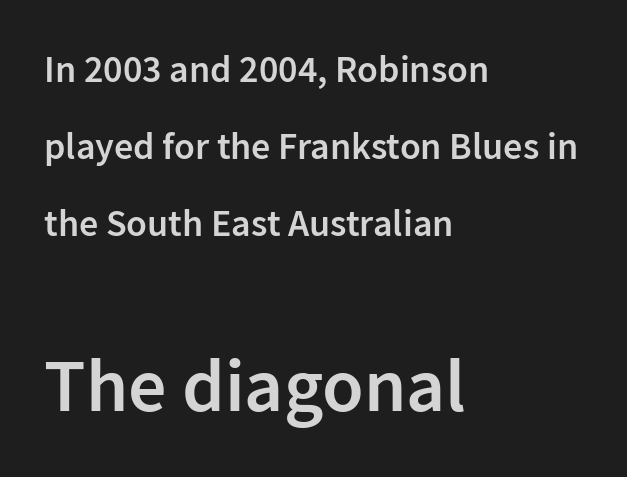
{"serif": "no", "italic": "no", "bold": "semi", "weight": "semibold", "width": "normal", "stroke_contrast": "low", "x_height": "medium", "monospaced": "no", "underline": "no", "align": "left", "line_spacing": "loose", "line_spacing_ratio": 2.03, "letter_spacing": "normal", "letter_spacing_em": 0.0, "larger_block": "second", "size_ratio": 2.0, "glyph_px": 76}
